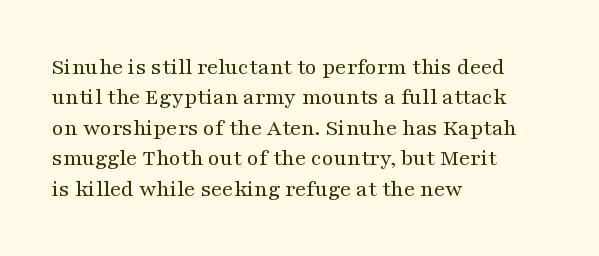
Q: Is the text bold? A: No.
Q: Is the text italic (slanted)? A: No, it is upright.
Q: Is the text underlined? A: No.
Q: How is the paragraph aligned? A: Left-aligned.
Q: Is the spacing between letters normal or unusually wide? A: Normal.
Q: Is the spacing between lines tight, normal or loose? A: Normal.
